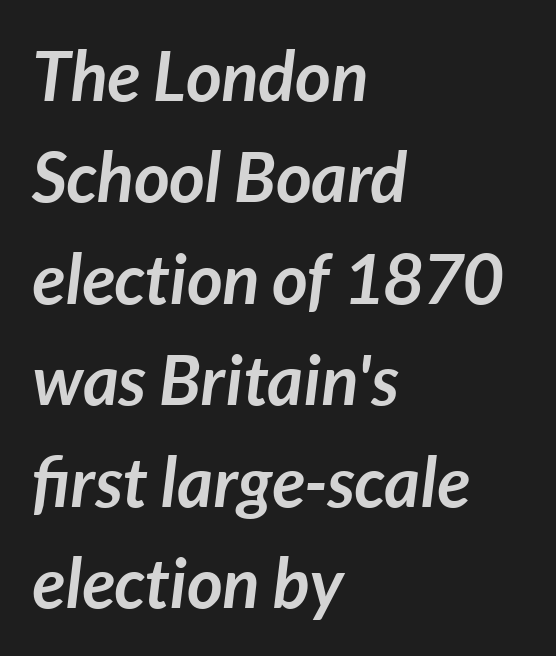
Note the varied advance widths — an 'i' is clearly narrower than an 'm'. Underlining? Definitely not there. Reading down the column, the eye jumps a familiar distance to each next line. A typesetter would call this zero additional tracking.
